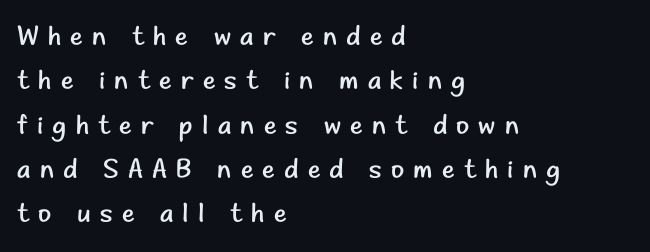
Q: Is the text bold? A: No.
Q: Is the text italic (slanted)? A: No, it is upright.
Q: Is the text underlined? A: No.
Q: How is the paragraph aligned? A: Left-aligned.
Q: Is the spacing between letters normal or unusually wide? A: Unusually wide.
Q: Is the spacing between lines tight, normal or loose? A: Normal.
